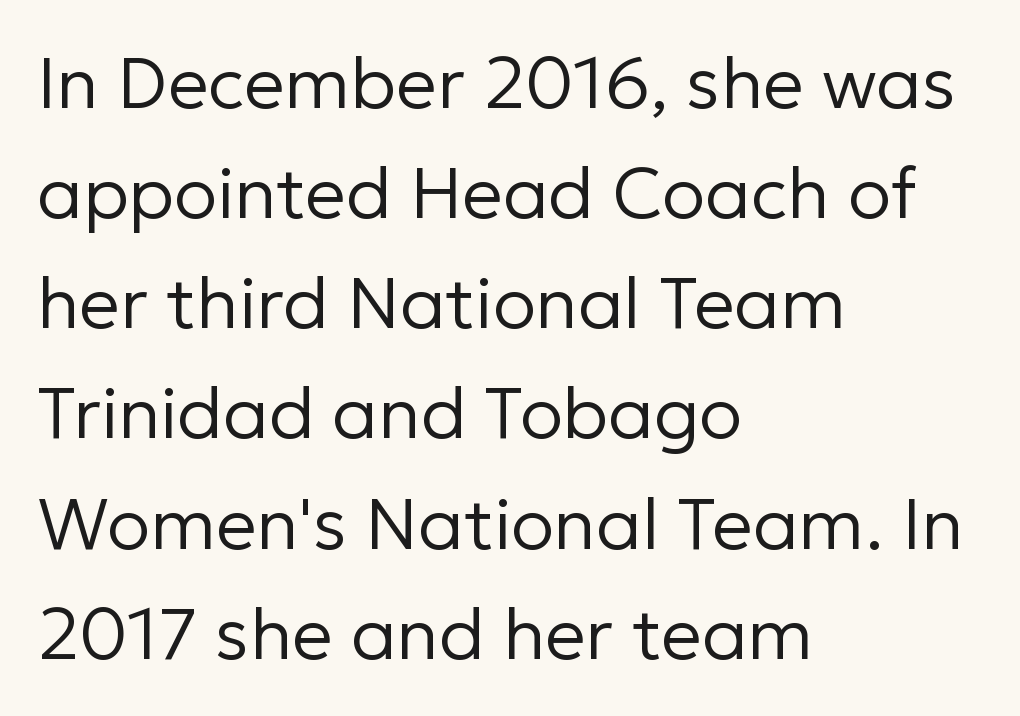
{"serif": "no", "italic": "no", "bold": "no", "weight": "regular", "width": "normal", "stroke_contrast": "low", "x_height": "medium", "monospaced": "no", "underline": "no", "align": "left", "line_spacing": "normal", "line_spacing_ratio": 1.53, "letter_spacing": "normal", "letter_spacing_em": 0.0, "glyph_px": 72}
